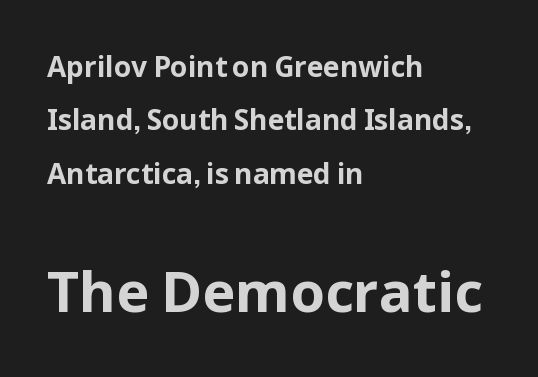
The image shows 56 px bold sans-serif type, upright; set left-aligned, loose line spacing (1.91x), normal letter spacing, not underlined; the second (bottom) block is 2.0x larger; low stroke contrast and a medium x-height.
